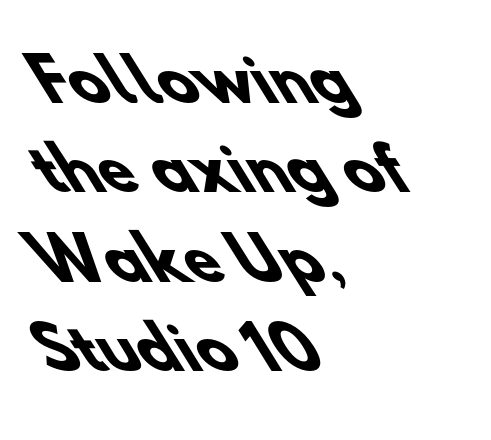
The letters carry no serifs — their stems end cleanly without finishing strokes. Regular leading. The baseline area is clear. This sample uses plain, unmodified letter spacing. Where is the straight margin? On the left.
